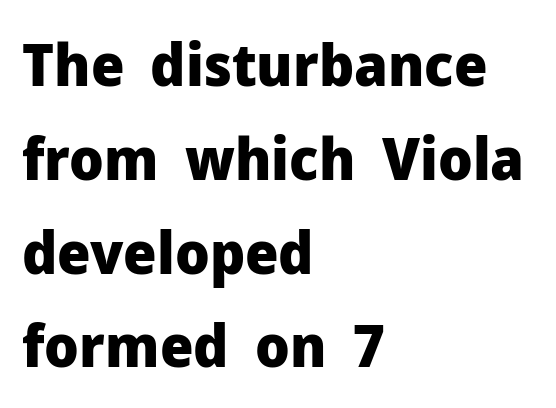
Q: Is the text bold? A: Yes.
Q: Is the text italic (slanted)? A: No, it is upright.
Q: Is the typeface a serif or a sans-serif typeface? A: Sans-serif.
Q: Is the text underlined? A: No.
Q: How is the paragraph aligned? A: Left-aligned.
Q: Is the spacing between letters normal or unusually wide? A: Normal.
Q: Is the spacing between lines tight, normal or loose? A: Normal.
Q: Width (condensed, normal, or wide)? A: Normal.
Q: Stroke contrast? A: Low.
Q: x-height? A: Medium.
Q: Monospaced? A: No.
